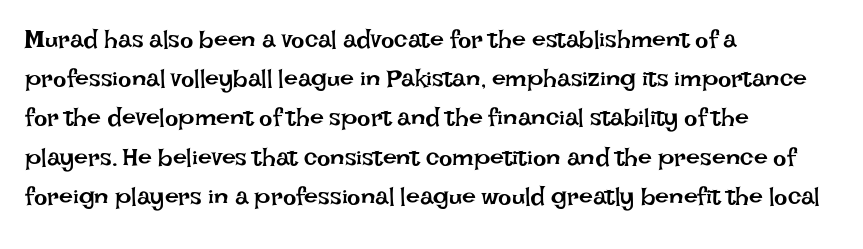
Q: Is the text bold? A: No.
Q: Is the text italic (slanted)? A: No, it is upright.
Q: Is the text underlined? A: No.
Q: How is the paragraph aligned? A: Left-aligned.
Q: Is the spacing between letters normal or unusually wide? A: Normal.
Q: Is the spacing between lines tight, normal or loose? A: Normal.
